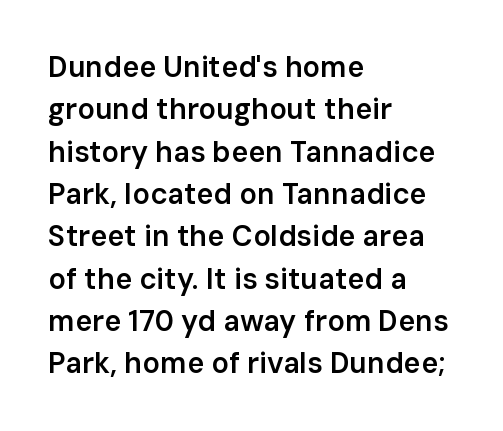
The image shows 29 px semibold sans-serif type, upright; set left-aligned, normal line spacing (1.46x), normal letter spacing, not underlined; low stroke contrast and a medium x-height.
